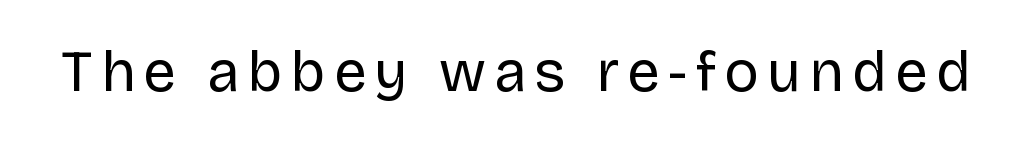
The image shows 58 px regular-weight sans-serif type, upright; set not underlined; low stroke contrast and a large x-height.
